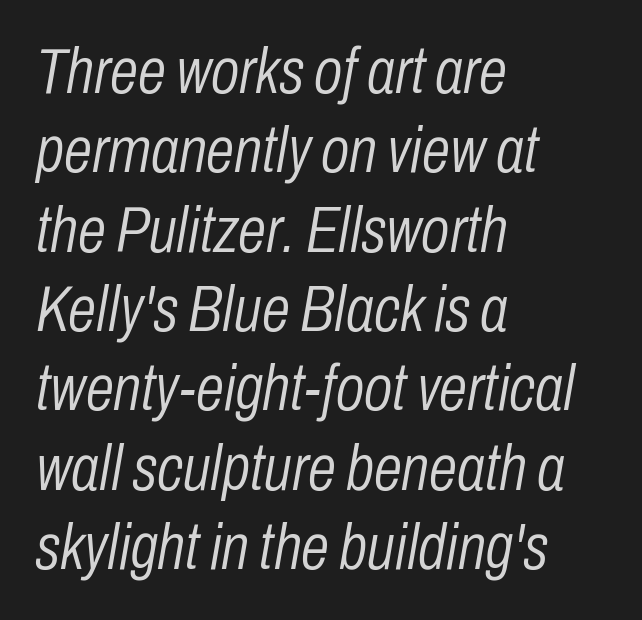
No extra tracking has been applied to these lines. Weight: in the light-to-regular range. Spacing verdict: proportional, widths tailored to each character. A typesetter would mark this as italic. This rendering features lettering with no underline.
